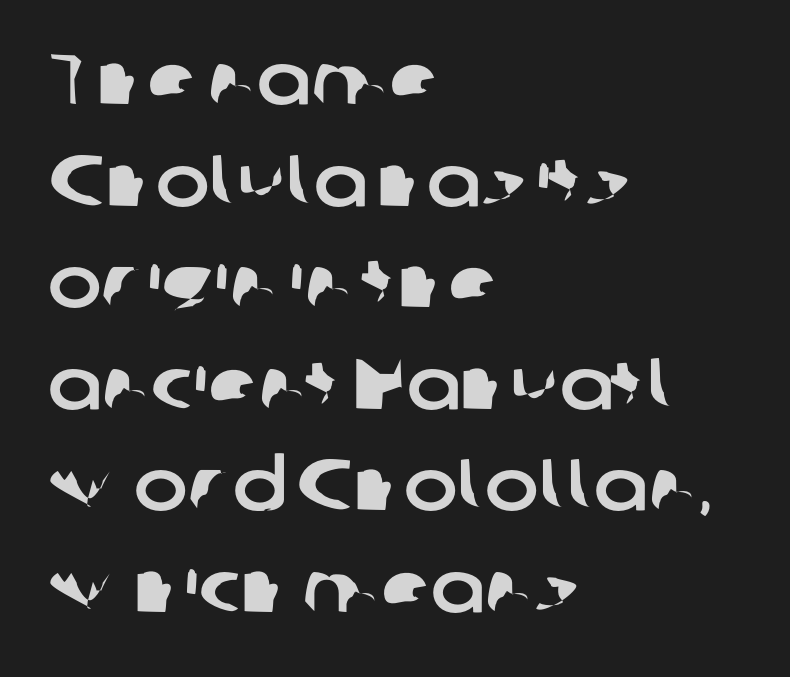
{"serif": "no", "width": "normal", "stroke_contrast": "low", "x_height": "medium", "monospaced": "no", "underline": "no", "align": "left", "line_spacing": "normal", "line_spacing_ratio": 1.41, "letter_spacing": "normal", "letter_spacing_em": 0.0, "glyph_px": 72}
